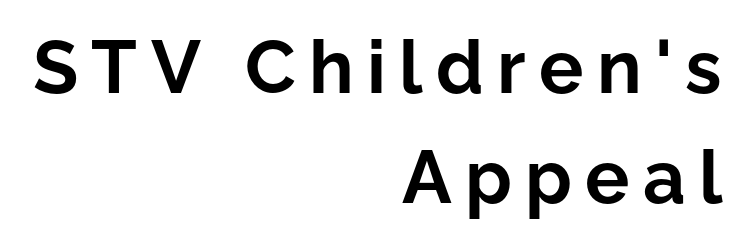
{"serif": "no", "italic": "no", "bold": "yes", "weight": "bold", "width": "normal", "stroke_contrast": "low", "x_height": "medium", "monospaced": "no", "underline": "no", "align": "right", "line_spacing": "normal", "line_spacing_ratio": 1.48, "glyph_px": 74}
